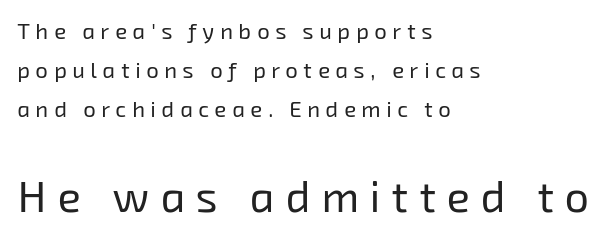
{"serif": "no", "bold": "no", "weight": "regular", "width": "normal", "stroke_contrast": "low", "x_height": "medium", "monospaced": "no", "underline": "no", "align": "left", "line_spacing_ratio": 1.78, "letter_spacing": "wide", "letter_spacing_em": 0.26, "larger_block": "second", "size_ratio": 1.95, "glyph_px": 43}
